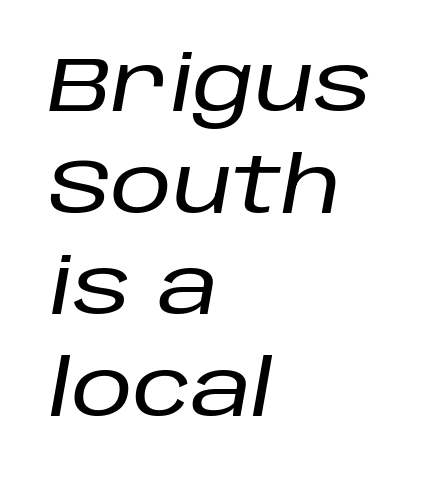
The face used here is proportionally spaced, like ordinary book or web type. One-word summary of the alignment: left. You could call the tracking neutral — neither tight nor loose. Notice how the stems are inclined rather than vertical — that's the hallmark of italics.
